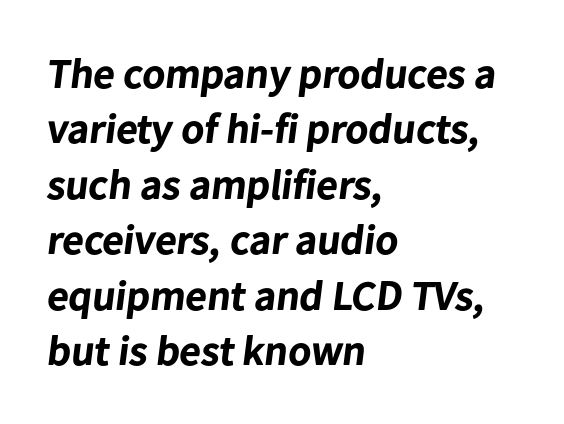
The image shows 42 px bold sans-serif type; set left-aligned, normal line spacing (1.32x), normal letter spacing, not underlined; low stroke contrast and a medium x-height.
